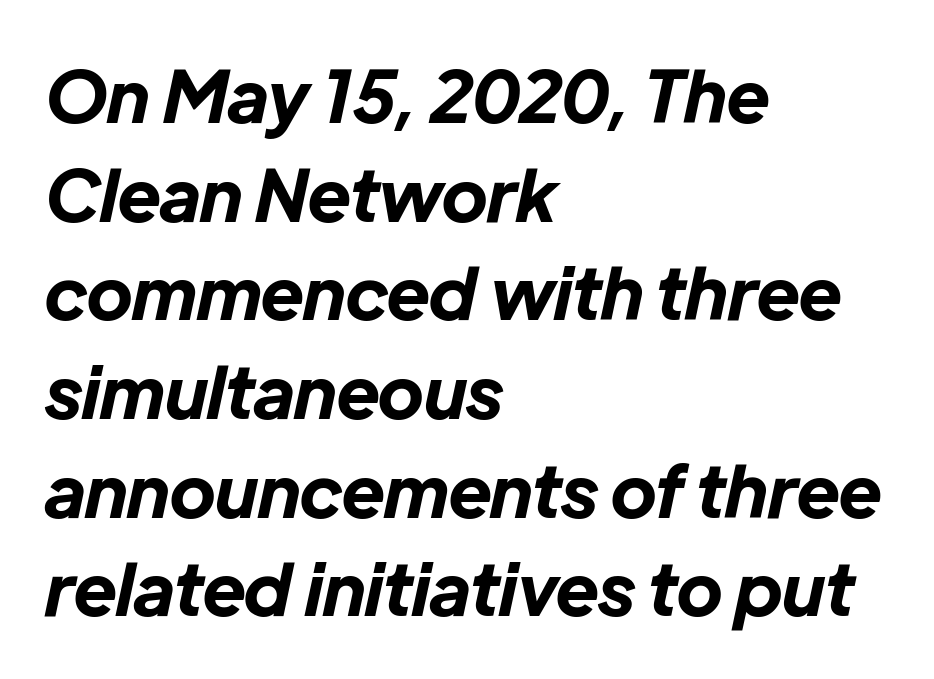
Compared with typical paragraphs, the rows here are spaced about the same. Note the varied advance widths — an 'i' is clearly narrower than an 'm'. There's an unmistakable incline to the writing here. Is the type bold? Yes — the strokes are clearly thick and heavy.
